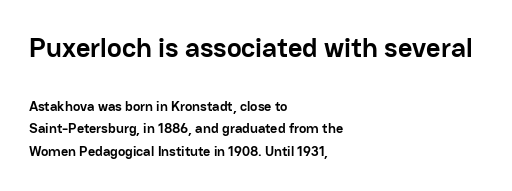
Casual observation: everything's shoved over to the left. Nope, no serifs anywhere on these letters. Do the characters align in a grid? No, the font is proportional. You can tell it's not italic because the verticals are truly vertical. This sample keeps an unexceptional amount of space between lines.
